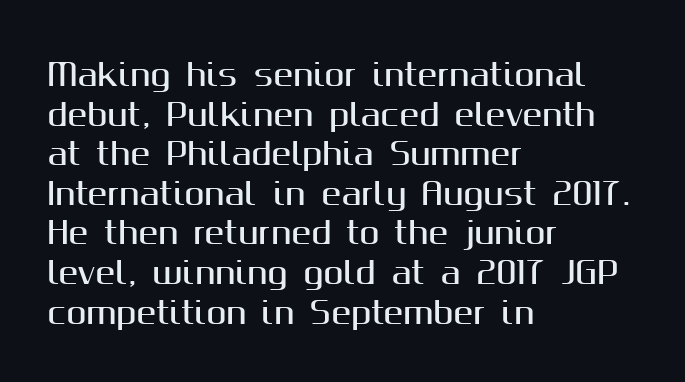
{"serif": "no", "italic": "no", "width": "normal", "stroke_contrast": "medium", "x_height": "medium", "monospaced": "no", "underline": "no", "align": "left", "line_spacing": "normal", "line_spacing_ratio": 1.32, "letter_spacing": "normal", "letter_spacing_em": 0.0, "glyph_px": 30}
